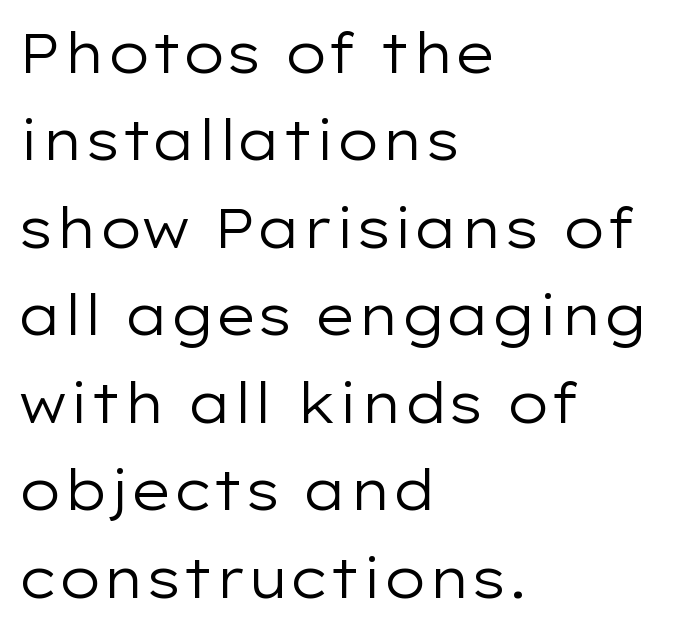
Q: Is the text bold? A: No.
Q: Is the text italic (slanted)? A: No, it is upright.
Q: Is the typeface a serif or a sans-serif typeface? A: Sans-serif.
Q: Is the text underlined? A: No.
Q: How is the paragraph aligned? A: Left-aligned.
Q: Is the spacing between letters normal or unusually wide? A: Normal.
Q: Is the spacing between lines tight, normal or loose? A: Normal.
Q: Width (condensed, normal, or wide)? A: Wide.
Q: Stroke contrast? A: Low.
Q: x-height? A: Medium.
Q: Monospaced? A: No.
